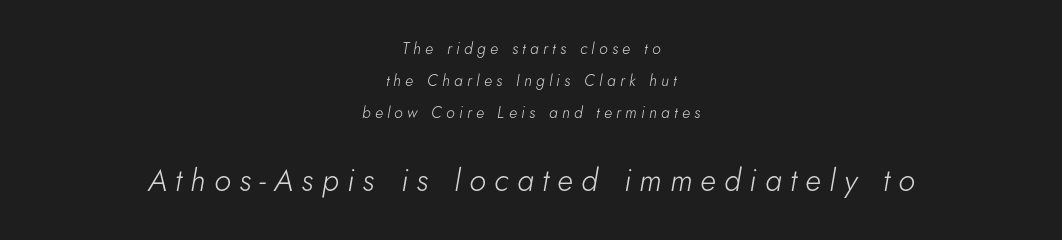
Q: Is the text bold? A: No.
Q: Is the text italic (slanted)? A: Yes, it leans right by about 5 degrees.
Q: Is the text underlined? A: No.
Q: How is the paragraph aligned? A: Centered.
Q: Is the spacing between letters normal or unusually wide? A: Unusually wide.
Q: Is the spacing between lines tight, normal or loose? A: Loose.
Q: Which block of text is set in a larger size, the first (top) or the second (bottom)? A: The second (bottom) one.
Q: Width (condensed, normal, or wide)? A: Normal.
Q: Stroke contrast? A: Low.
Q: x-height? A: Small.
Q: Monospaced? A: No.
